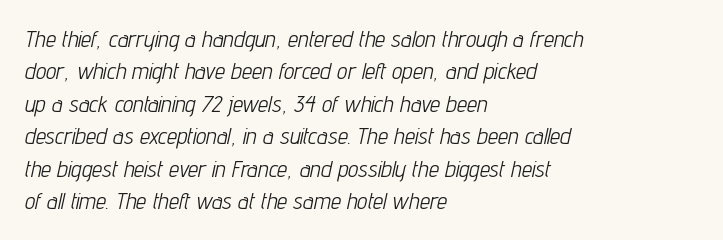
Q: Is the text bold? A: No.
Q: Is the text italic (slanted)? A: Yes, it leans right by about 12 degrees.
Q: Is the text underlined? A: No.
Q: How is the paragraph aligned? A: Left-aligned.
Q: Is the spacing between letters normal or unusually wide? A: Normal.
Q: Is the spacing between lines tight, normal or loose? A: Normal.
